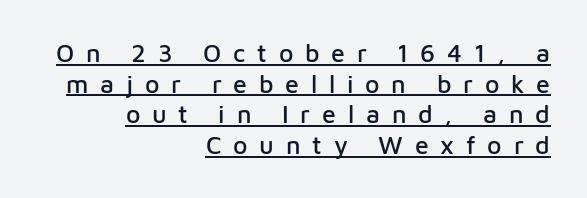
What decoration does the sample have? An underline. Notice how the passage keeps a crisp vertical edge on the right only. The tracking reads as deliberately expanded to a designer's eye. Rendered with straight, roman letterforms.
